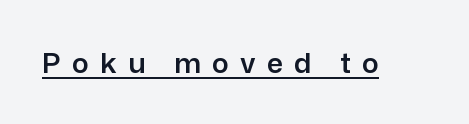
Q: Is the text italic (slanted)? A: No, it is upright.
Q: Is the typeface a serif or a sans-serif typeface? A: Sans-serif.
Q: Is the text underlined? A: Yes.
Q: Is the spacing between letters normal or unusually wide? A: Unusually wide.
Q: Width (condensed, normal, or wide)? A: Normal.
Q: Stroke contrast? A: Low.
Q: x-height? A: Medium.
Q: Monospaced? A: No.
